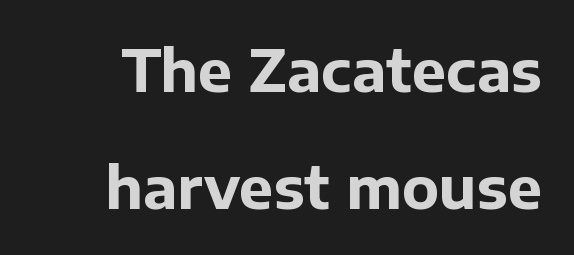
{"serif": "no", "italic": "no", "bold": "yes", "weight": "bold", "width": "normal", "stroke_contrast": "low", "x_height": "medium", "monospaced": "no", "underline": "no", "line_spacing": "loose", "line_spacing_ratio": 2.02, "letter_spacing": "normal", "letter_spacing_em": 0.0, "glyph_px": 58}
